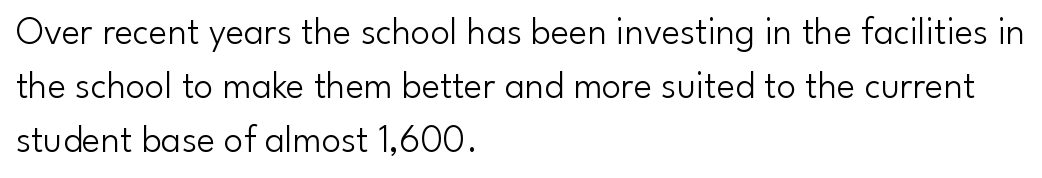
{"serif": "no", "italic": "no", "bold": "no", "weight": "light", "width": "normal", "stroke_contrast": "low", "x_height": "small", "monospaced": "no", "underline": "no", "align": "left", "line_spacing": "normal", "line_spacing_ratio": 1.39, "letter_spacing": "normal", "letter_spacing_em": 0.0, "glyph_px": 39}
